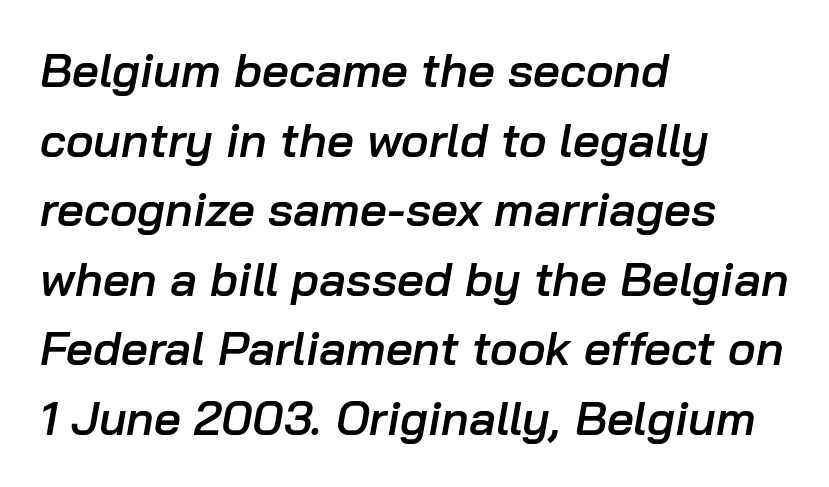
Which margin do the lines hug? The left one — the right edge is uneven. Does the leading feel generous? No, just average. No word sits above an underline. This is the in-between weight designers call semibold or demi. A typesetter would call this proportional, since set widths differ per character. The gaps between neighbouring characters are ordinary and unremarkable.
